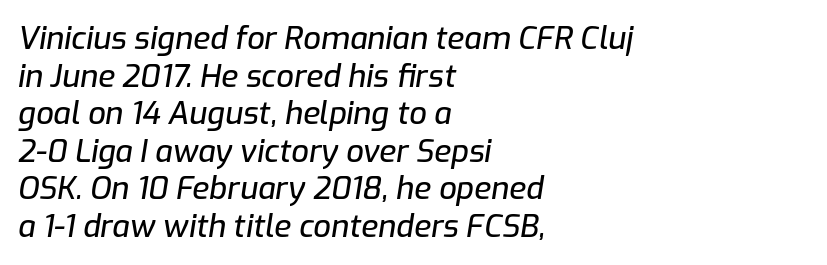
The image shows 31 px text type, italic (leaning right); set left-aligned, line spacing 1.21x, normal letter spacing, not underlined; low stroke contrast and a medium x-height.
